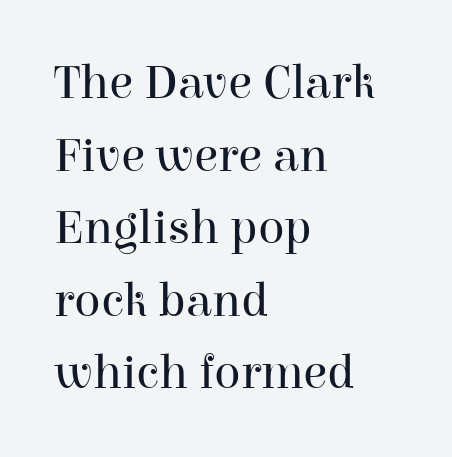
{"serif": "yes", "italic": "no", "bold": "no", "weight": "regular", "width": "normal", "stroke_contrast": "high", "x_height": "medium", "monospaced": "no", "underline": "no", "align": "left", "line_spacing": "normal", "line_spacing_ratio": 1.48, "letter_spacing": "normal", "letter_spacing_em": 0.0, "glyph_px": 49}
